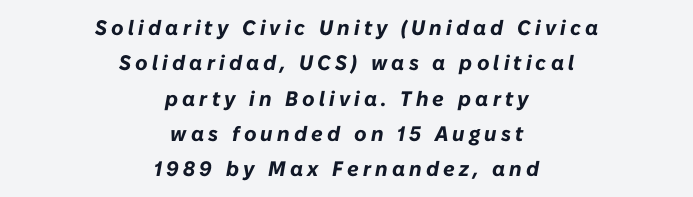
Q: Is the text bold? A: Yes.
Q: Is the text italic (slanted)? A: Yes, it leans right by about 10 degrees.
Q: Is the text underlined? A: No.
Q: How is the paragraph aligned? A: Centered.
Q: Is the spacing between letters normal or unusually wide? A: Unusually wide.
Q: Is the spacing between lines tight, normal or loose? A: Normal.
